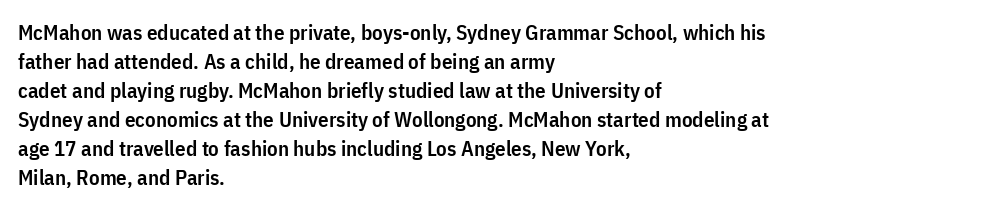
Q: Is the text bold? A: Semi-bold.
Q: Is the text italic (slanted)? A: No, it is upright.
Q: Is the text underlined? A: No.
Q: How is the paragraph aligned? A: Left-aligned.
Q: Is the spacing between letters normal or unusually wide? A: Normal.
Q: Is the spacing between lines tight, normal or loose? A: Normal.
